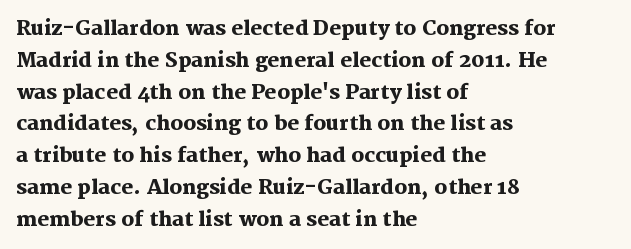
Upright lettering throughout. The foot of each line stays bare and open. Line spacing here is normal. The letters sit at their default tracking, neither squeezed nor spread. The setting favours the left margin, as ordinary paragraphs usually do. These words are printed bold, with thick strokes throughout.
